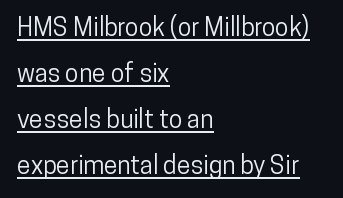
{"italic": "no", "underline": "yes", "align": "left", "line_spacing_ratio": 1.84, "letter_spacing": "normal", "letter_spacing_em": 0.0, "glyph_px": 25}
